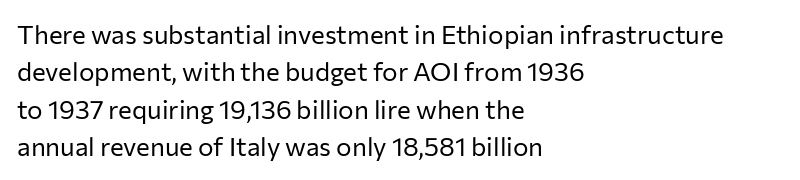
Q: Is the text bold? A: No.
Q: Is the text italic (slanted)? A: No, it is upright.
Q: Is the text underlined? A: No.
Q: How is the paragraph aligned? A: Left-aligned.
Q: Is the spacing between letters normal or unusually wide? A: Normal.
Q: Is the spacing between lines tight, normal or loose? A: Normal.
